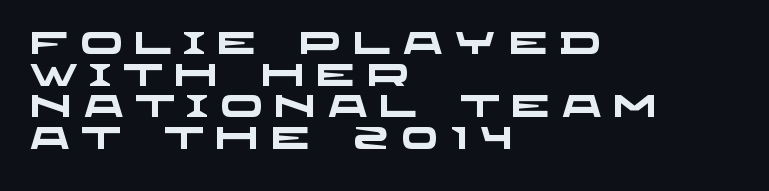
Compared with an ordinary text face, these strokes are far heavier — a full bold. Letters rest on an invisible, unmarked baseline. Observe the absence of serifs on each vertical stroke in this sample. These lines are rendered in a variable-pitch font. Caption: multi-line text, flush left, ragged right.
